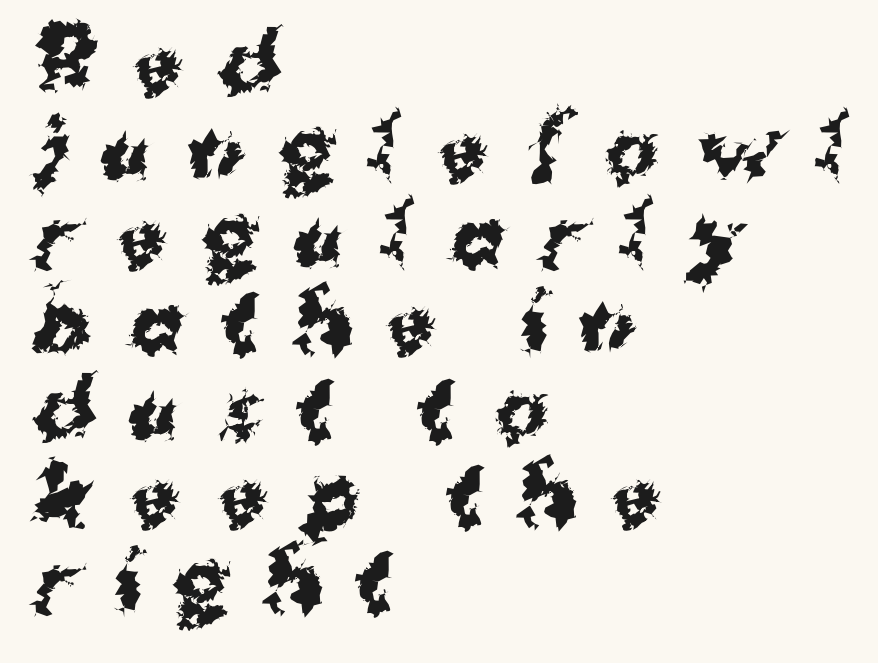
I'd describe the lettering as bold — thick and assertive. Honestly, the letter spacing is so wide it's the main thing you notice. This sample has the flowing, uneven cadence of proportional lettering. The zone under the glyphs is completely vacant. Every row of glyphs begins at an identical x-position on the left.
